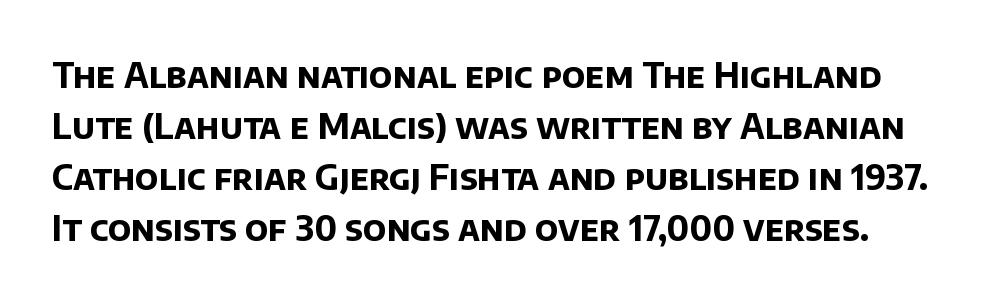
{"serif": "no", "bold": "yes", "weight": "bold", "width": "normal", "stroke_contrast": "low", "x_height": "large", "monospaced": "no", "underline": "no", "line_spacing": "normal", "line_spacing_ratio": 1.5, "letter_spacing": "normal", "letter_spacing_em": 0.0, "glyph_px": 34}
